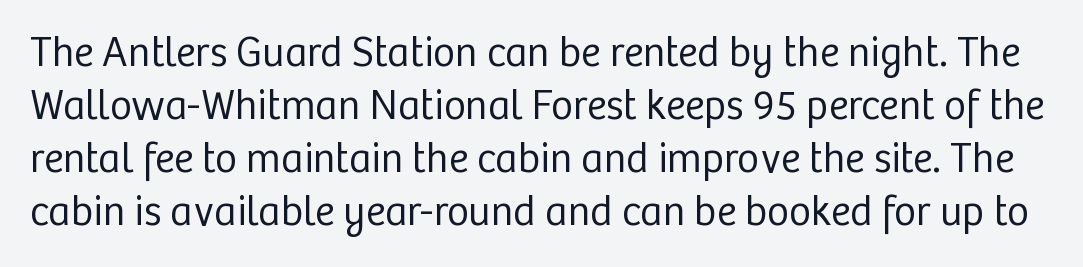
{"serif": "no", "italic": "no", "bold": "no", "weight": "regular", "width": "normal", "stroke_contrast": "low", "x_height": "medium", "monospaced": "no", "underline": "no", "line_spacing": "normal", "line_spacing_ratio": 1.26, "letter_spacing": "normal", "letter_spacing_em": 0.0, "glyph_px": 42}
